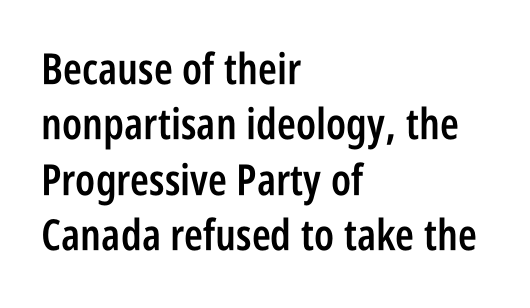
Leftover space on each line is placed entirely after the last word. The designer went with a sans here, leaving each stem footless. The typesetting leans somewhat heavy: a semibold. Letter spacing: default. These lines are rendered in a variable-pitch font.
